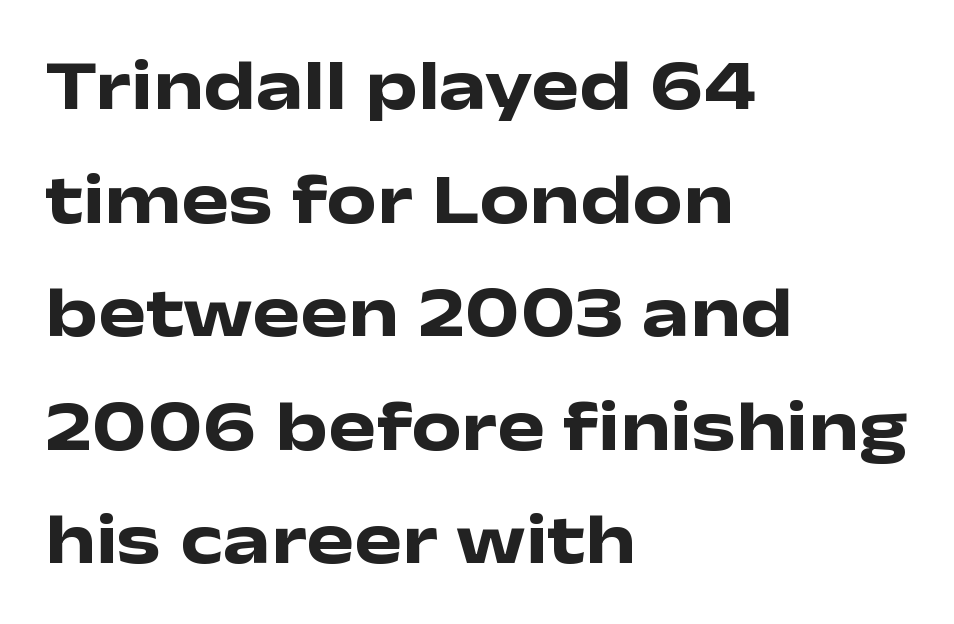
{"serif": "no", "italic": "no", "bold": "yes", "weight": "heavy", "width": "wide", "stroke_contrast": "low", "x_height": "medium", "monospaced": "no", "underline": "no", "align": "left", "line_spacing": "normal", "line_spacing_ratio": 1.6, "letter_spacing": "normal", "letter_spacing_em": 0.0, "glyph_px": 71}
